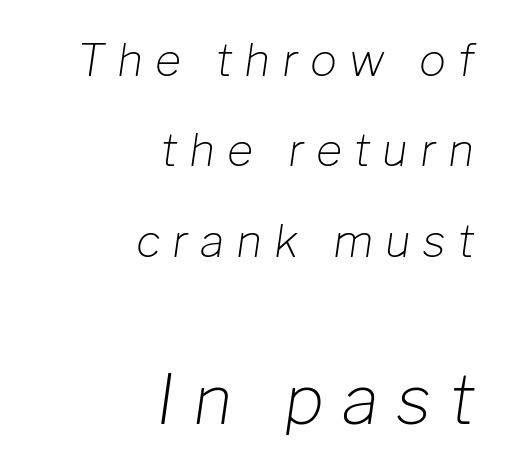
The image shows 68 px light type, italic (leaning right); set right-aligned, loose line spacing (2.01x), unusually wide letter spacing (+0.27 em), not underlined; the second (bottom) block is 1.51x larger; low stroke contrast and a medium x-height.
